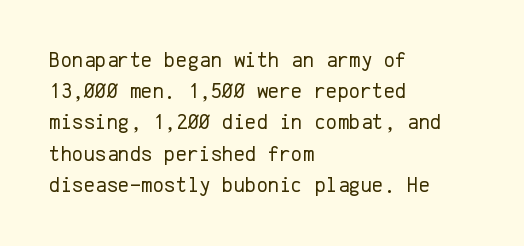
The image shows 22 px text type, upright; set left-aligned, normal line spacing (1.42x), normal letter spacing, not underlined.
